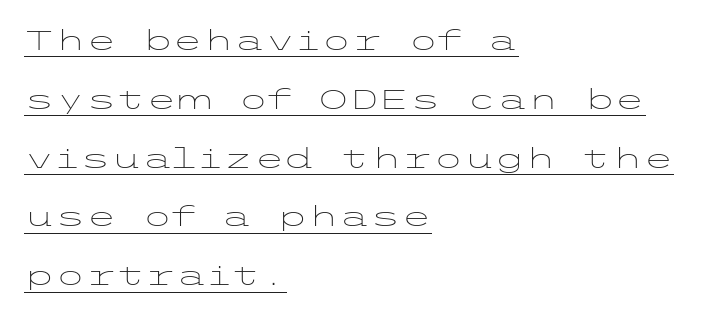
The image shows 28 px light, wide sans-serif type, upright; set left-aligned, loose line spacing (2.1x), normal letter spacing, underlined; low stroke contrast and a medium x-height.
